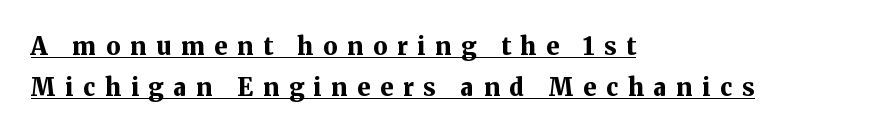
{"italic": "no", "bold": "yes", "underline": "yes", "align": "left", "line_spacing_ratio": 1.71, "letter_spacing": "wide", "letter_spacing_em": 0.41, "glyph_px": 24}
